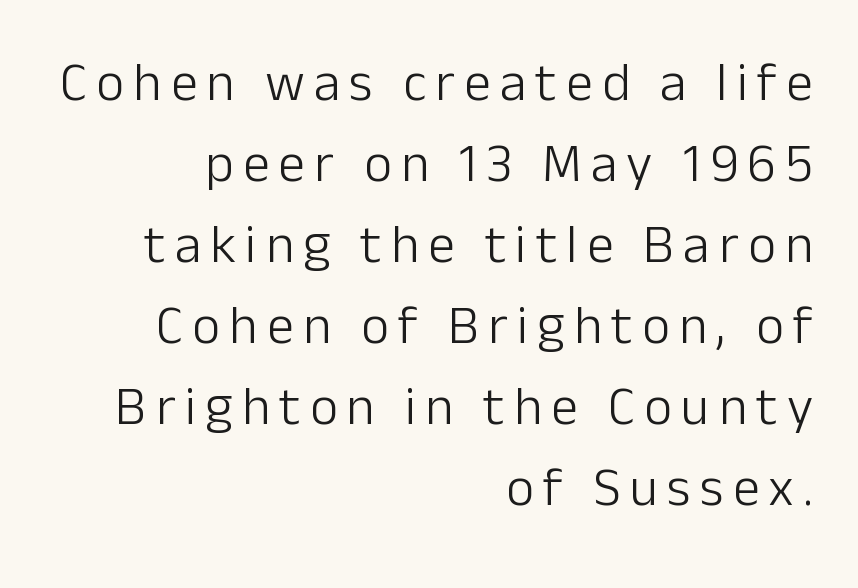
The image shows 54 px light sans-serif type, upright; set right-aligned, normal line spacing (1.5x), not underlined; low stroke contrast and a medium x-height.
